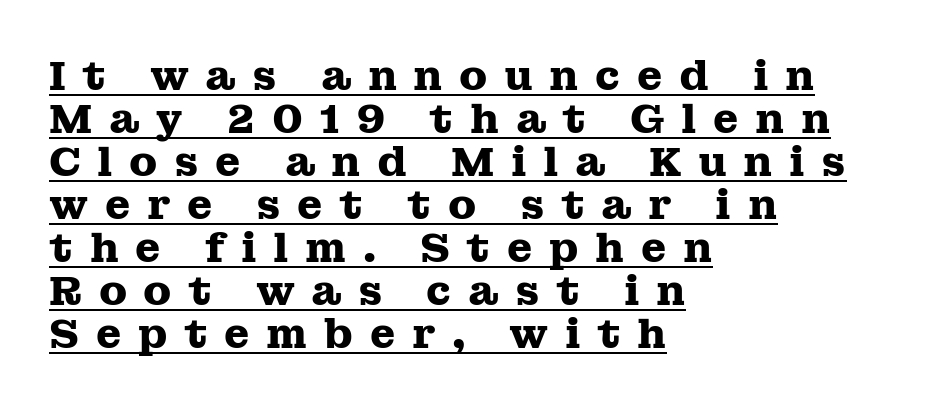
Q: Is the text bold? A: Yes.
Q: Is the text italic (slanted)? A: No, it is upright.
Q: Is the typeface a serif or a sans-serif typeface? A: Serif.
Q: Is the text underlined? A: Yes.
Q: How is the paragraph aligned? A: Left-aligned.
Q: Is the spacing between letters normal or unusually wide? A: Unusually wide.
Q: Is the spacing between lines tight, normal or loose? A: Tight.
Q: Width (condensed, normal, or wide)? A: Wide.
Q: Stroke contrast? A: Medium.
Q: x-height? A: Medium.
Q: Monospaced? A: No.
